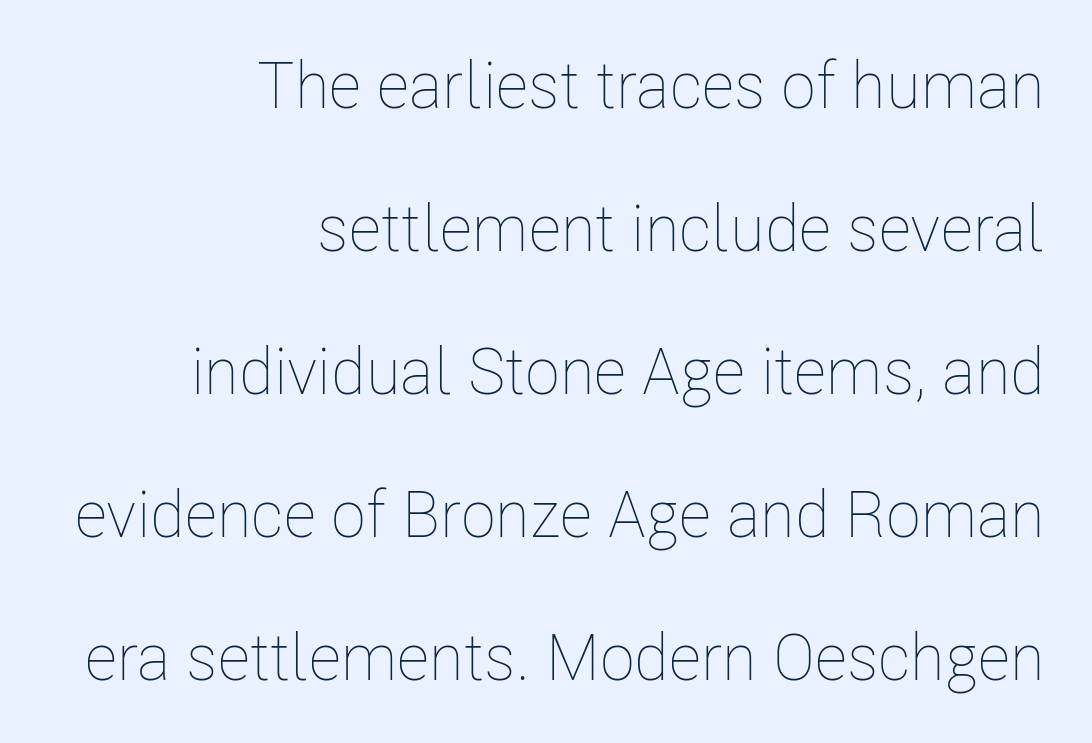
The image shows 65 px thin, condensed type, upright; set right-aligned, loose line spacing (2.2x), normal letter spacing, not underlined; low stroke contrast and a medium x-height.
